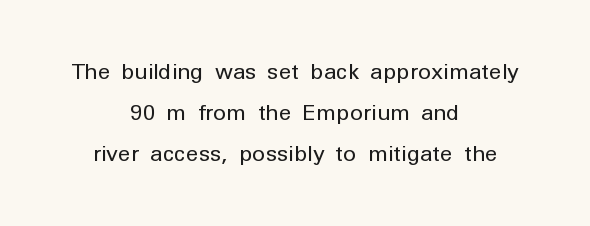
Q: Is the text bold? A: No.
Q: Is the text italic (slanted)? A: No, it is upright.
Q: Is the text underlined? A: No.
Q: How is the paragraph aligned? A: Centered.
Q: Is the spacing between letters normal or unusually wide? A: Normal.
